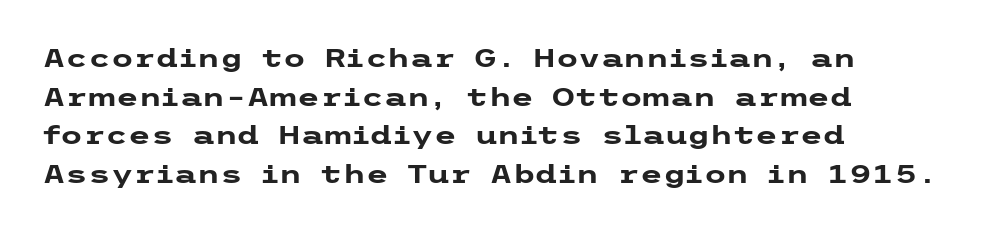
Leading: standard. Glyph-to-glyph distance matches everyday printed text. The face used here has the dense, thick strokes of a bold. These lines stack with their left ends in a neat column.
